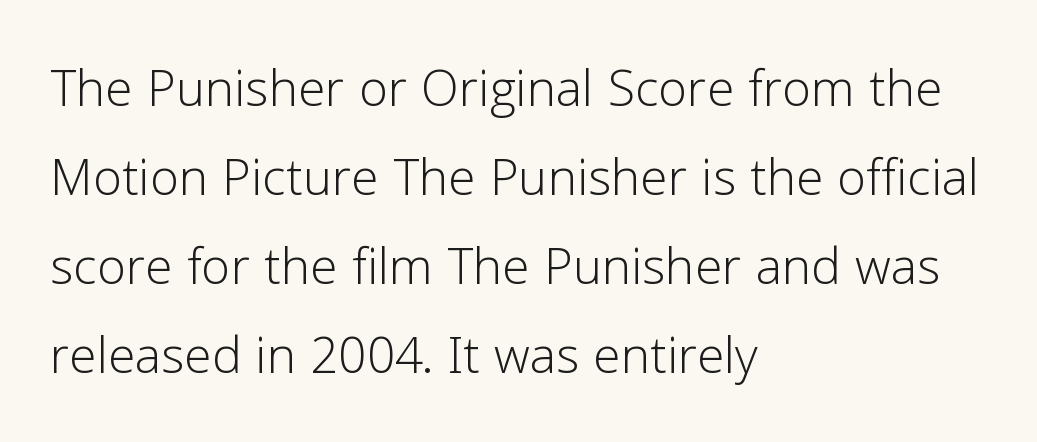
Horizontal bands of white between lines are of average thickness. Inter-character spacing is left at the font's built-in metrics. Grotesque or geometric, the face here clearly has no serifs. The passage shown is not bold in any degree.
